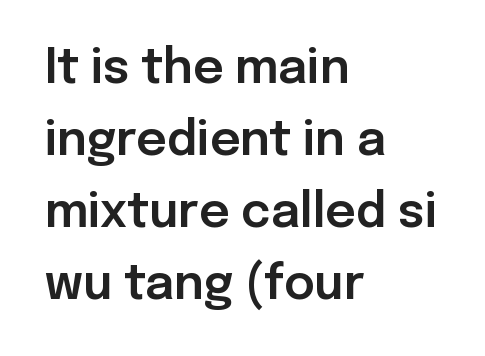
The letters advance in unequal steps, a hallmark of proportional type. Underlining? Definitely not there. The passage shown is typeset with a sans-serif family. A typesetter would call this zero additional tracking. Quick note: not italic, upright.
